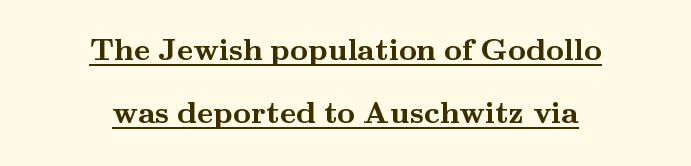
Q: Is the text bold? A: Yes.
Q: Is the text italic (slanted)? A: No, it is upright.
Q: Is the typeface a serif or a sans-serif typeface? A: Serif.
Q: Is the text underlined? A: Yes.
Q: How is the paragraph aligned? A: Centered.
Q: Is the spacing between letters normal or unusually wide? A: Normal.
Q: Is the spacing between lines tight, normal or loose? A: Loose.
Q: Width (condensed, normal, or wide)? A: Wide.
Q: Stroke contrast? A: Medium.
Q: x-height? A: Small.
Q: Monospaced? A: No.
